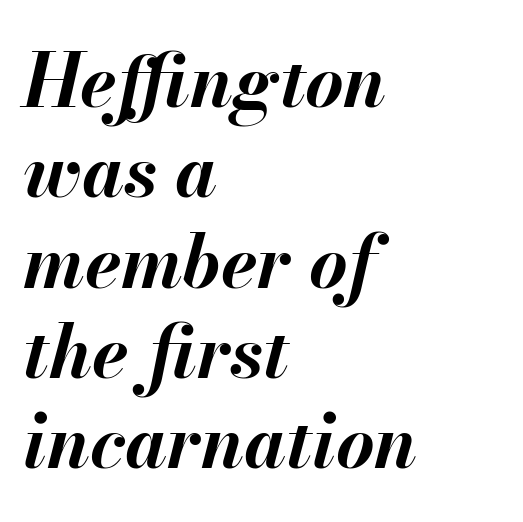
The typesetter chose a ragged-right arrangement here. There's an unmistakable incline to the writing here. You could not count columns in this text — the font is proportionally spaced. Look at the tracking — it's just the regular setting, nothing added. Summary of weight: heavy, a full bold. Nobody drew a line under any word here.
